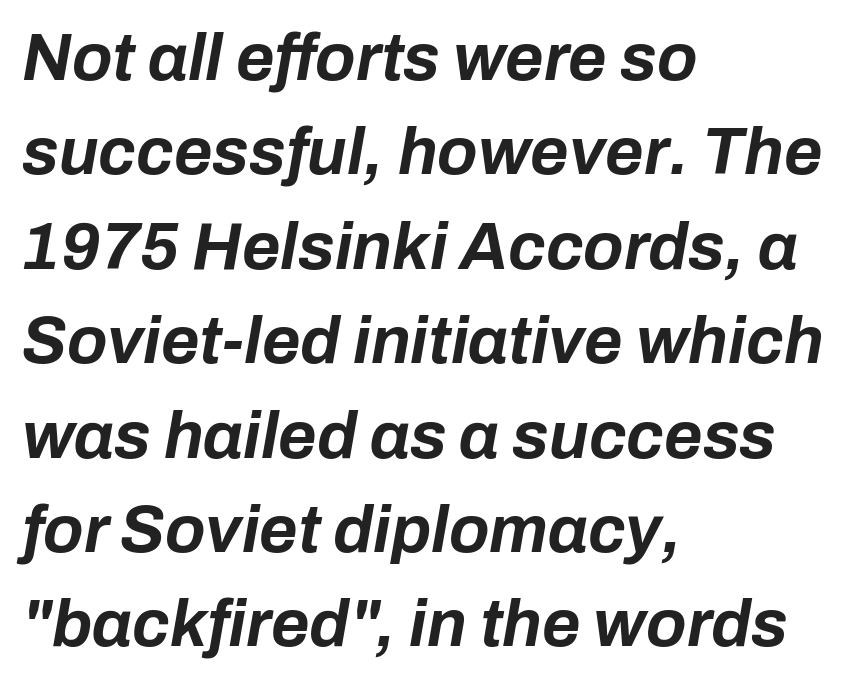
The line texture is even and compact thanks to regular tracking. In terms of leading, this rendering sits right in the middle. Each letter keeps its own natural width here, so spacing adapts to shape. Set as a true bold cut, around the 700 mark. One-word summary of the alignment: left. Bare-footed words on every line.
